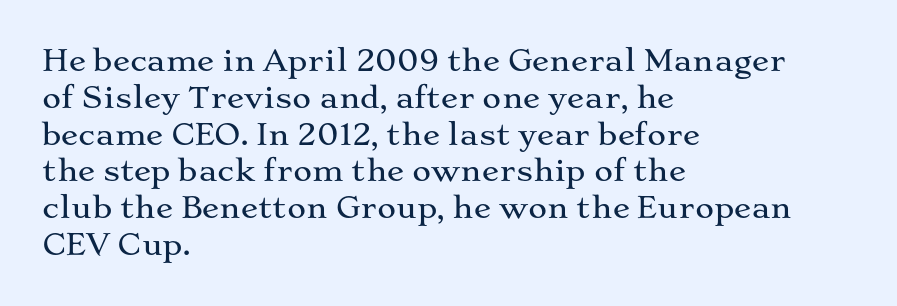
The font family rendered here belongs to the serif group. Rendered with straight, roman letterforms. The lines sit at an ordinary, default distance from one another. The baseline area is clear. Is the block centered? No — it sits flush against the left margin. Think of a printed novel: that variable character pitch is what you see here.
